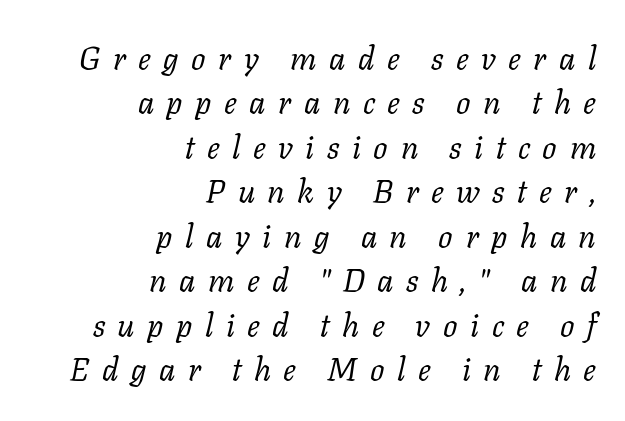
{"serif": "yes", "italic": "yes", "lean": "right", "slant_degrees": 11, "bold": "no", "weight": "regular", "width": "normal", "stroke_contrast": "low", "x_height": "medium", "monospaced": "no", "underline": "no", "align": "right", "line_spacing": "normal", "line_spacing_ratio": 1.39, "letter_spacing": "wide", "letter_spacing_em": 0.39, "glyph_px": 32}
